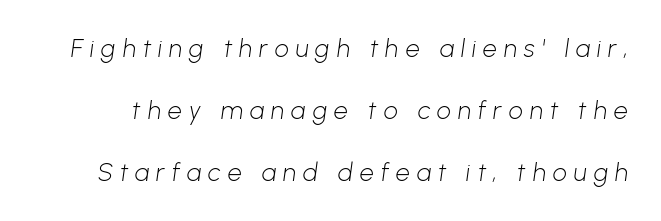
{"bold": "no", "underline": "no", "line_spacing": "loose", "line_spacing_ratio": 2.48, "letter_spacing": "wide", "letter_spacing_em": 0.28, "glyph_px": 25}
